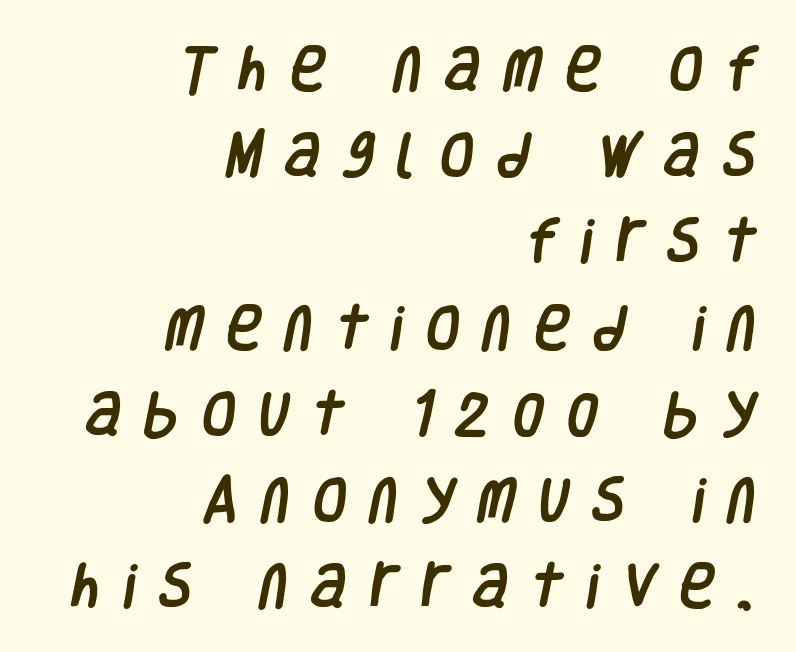
Q: Is the typeface a serif or a sans-serif typeface? A: Sans-serif.
Q: Is the text underlined? A: No.
Q: How is the paragraph aligned? A: Right-aligned.
Q: Is the spacing between letters normal or unusually wide? A: Unusually wide.
Q: Width (condensed, normal, or wide)? A: Condensed.
Q: Stroke contrast? A: Low.
Q: x-height? A: Large.
Q: Monospaced? A: No.
